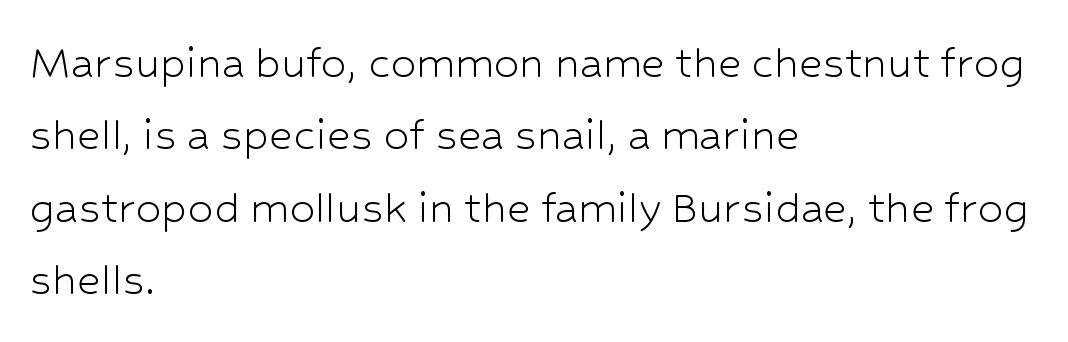
{"serif": "no", "italic": "no", "bold": "no", "weight": "light", "width": "normal", "stroke_contrast": "low", "x_height": "medium", "monospaced": "no", "underline": "no", "align": "left", "line_spacing": "normal", "line_spacing_ratio": 1.42, "letter_spacing": "normal", "letter_spacing_em": 0.0, "glyph_px": 51}
